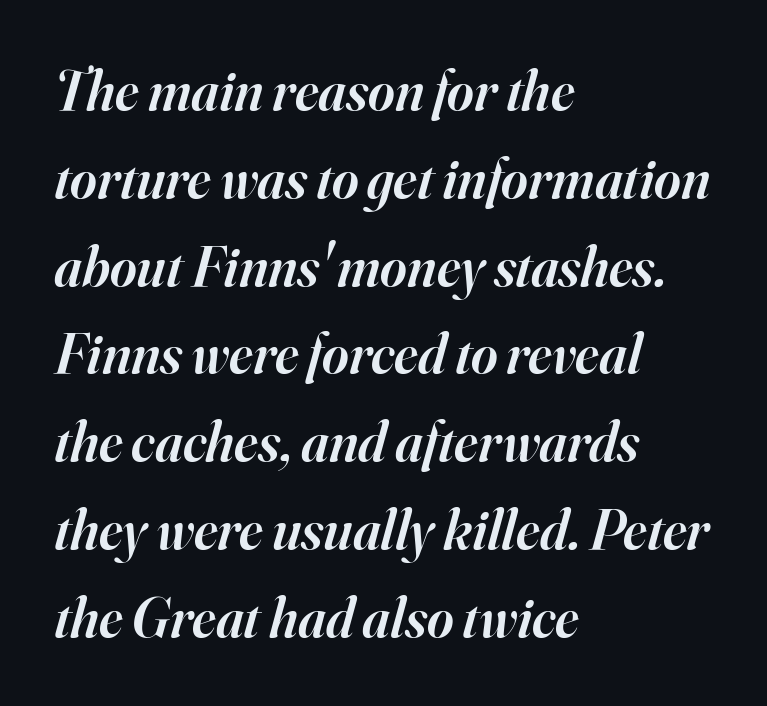
The letters advance in unequal steps, a hallmark of proportional type. Check the space under the baseline: it is left empty. Observe the serifs anchoring each vertical stroke in this sample. Stroke thickness is moderately raised; the sample reads as semibold.
